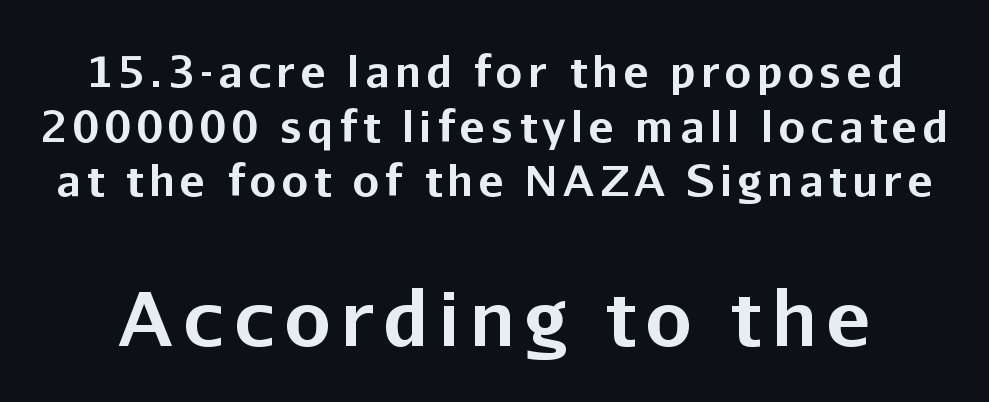
The image shows 74 px bold sans-serif type, upright; set normal line spacing (1.3x), not underlined; the second (bottom) block is 1.76x larger; low stroke contrast and a medium x-height.
